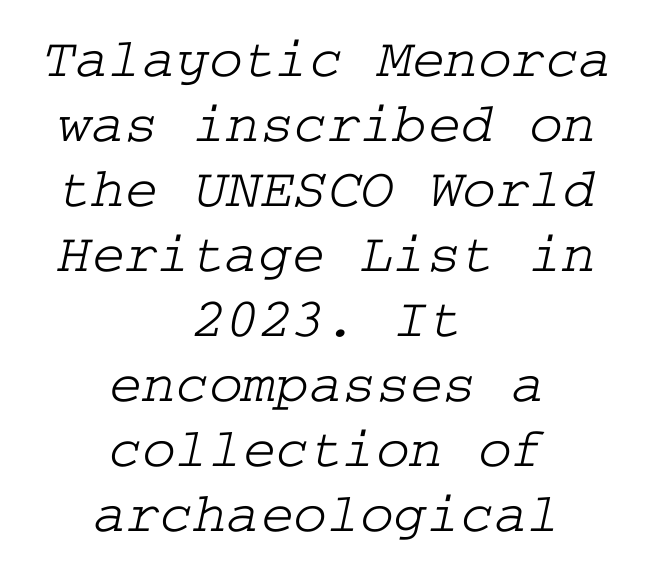
Q: Is the typeface a serif or a sans-serif typeface? A: Serif.
Q: Is the text underlined? A: No.
Q: How is the paragraph aligned? A: Centered.
Q: Is the spacing between letters normal or unusually wide? A: Normal.
Q: Is the spacing between lines tight, normal or loose? A: Tight.
Q: Width (condensed, normal, or wide)? A: Wide.
Q: Stroke contrast? A: Low.
Q: x-height? A: Medium.
